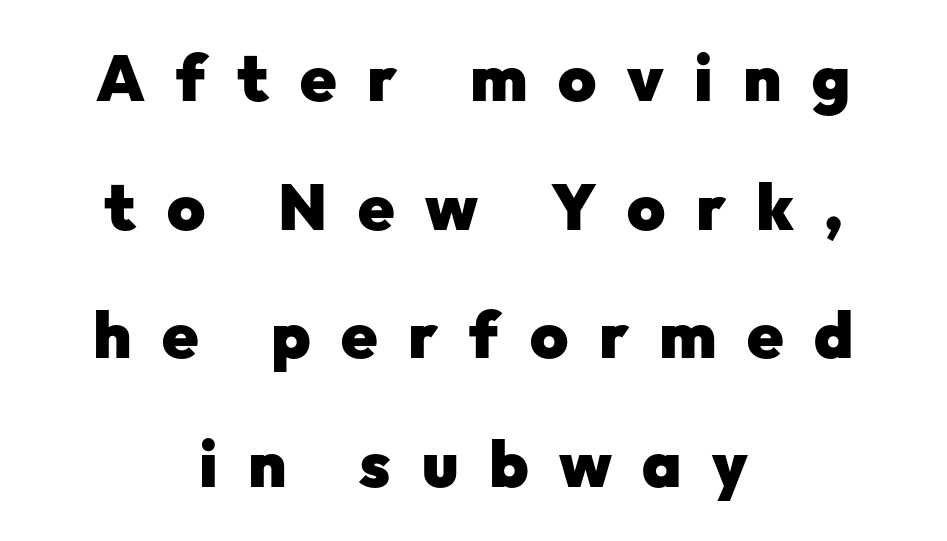
The image shows 65 px heavy sans-serif type, upright; set centered, loose line spacing (1.98x), unusually wide letter spacing (+0.47 em), not underlined; low stroke contrast and a medium x-height.
